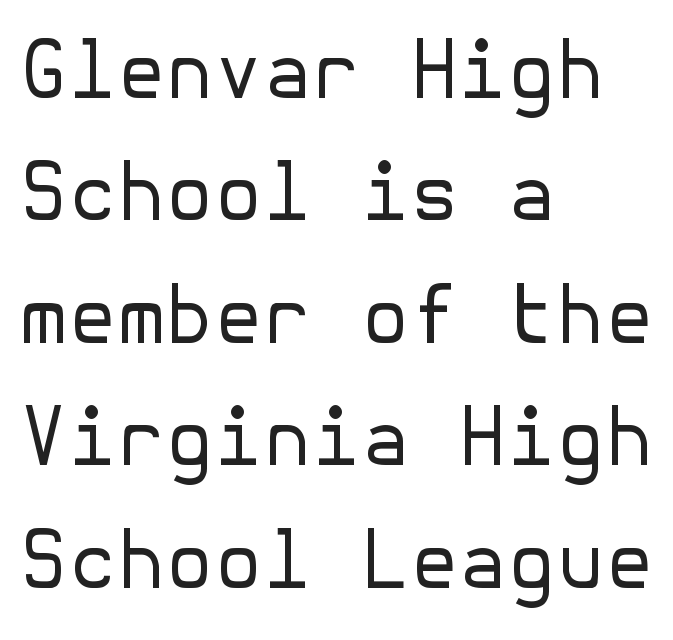
{"serif": "no", "italic": "no", "bold": "no", "weight": "regular", "width": "normal", "stroke_contrast": "low", "x_height": "medium", "underline": "no", "align": "left", "line_spacing": "normal", "line_spacing_ratio": 1.55, "letter_spacing": "normal", "letter_spacing_em": 0.0, "glyph_px": 79}
